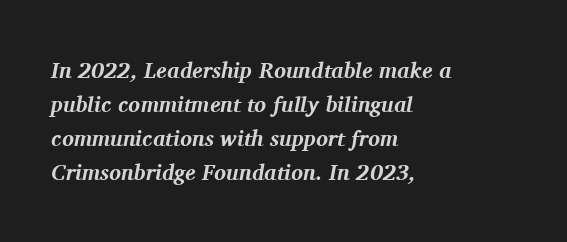
Q: Is the text bold? A: Yes.
Q: Is the text italic (slanted)? A: Yes, it leans right by about 11 degrees.
Q: Is the text underlined? A: No.
Q: How is the paragraph aligned? A: Left-aligned.
Q: Is the spacing between letters normal or unusually wide? A: Normal.
Q: Is the spacing between lines tight, normal or loose? A: Normal.
